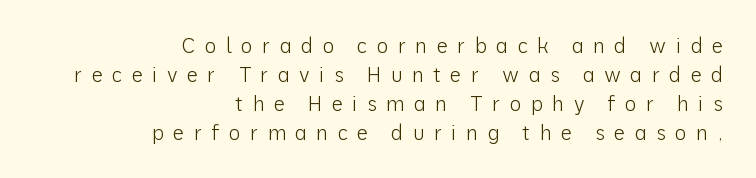
The image shows 20 px text type, upright; set right-aligned, normal line spacing (1.45x), unusually wide letter spacing (+0.47 em), not underlined.
